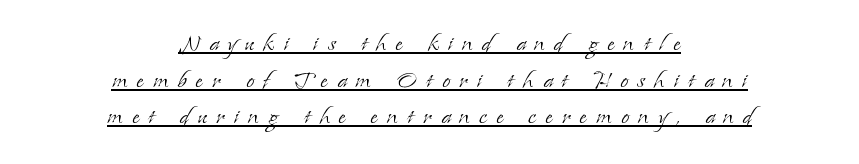
Bold? No — there's no thickening of the strokes. Every row of glyphs is offset so its center matches the block's center. Display-style spreading of the glyphs; the letterfit is very open. In designer terms, the underline attribute is active on this setting. Baseline-to-baseline distance is the conventional proportion of letter height.
